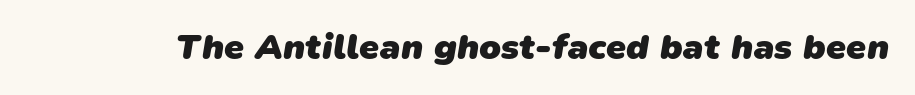
Q: Is the text bold? A: Yes.
Q: Is the typeface a serif or a sans-serif typeface? A: Sans-serif.
Q: Is the text underlined? A: No.
Q: Is the spacing between letters normal or unusually wide? A: Normal.
Q: Width (condensed, normal, or wide)? A: Normal.
Q: Stroke contrast? A: Low.
Q: x-height? A: Medium.
Q: Monospaced? A: No.
